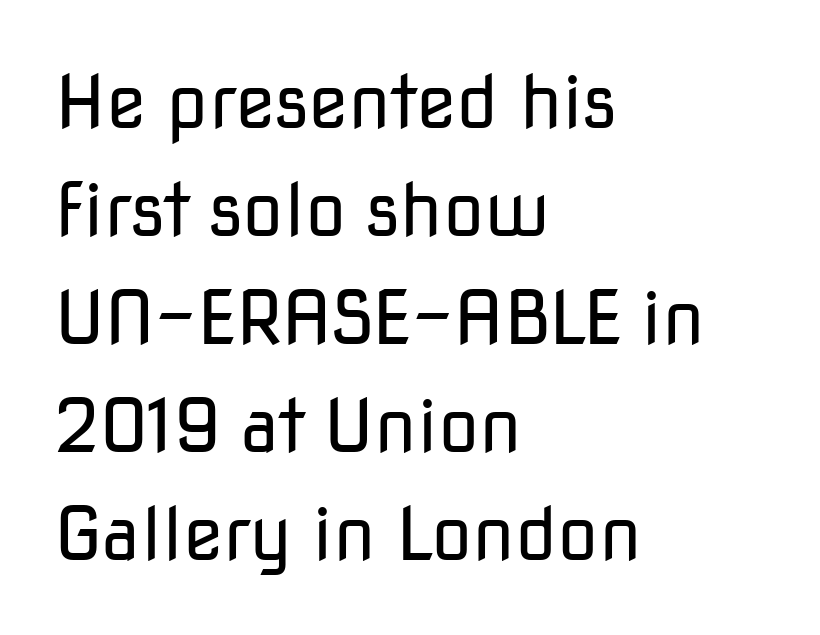
The text block is weighted toward the left margin, trailing off unevenly rightward. This rendering features lettering with no underline. No heavy texture on the line: the type isn't bold. Rendered with straight, roman letterforms. Typographically, this falls in the sans-serif category. Interline gaps are of average width in this sample.
